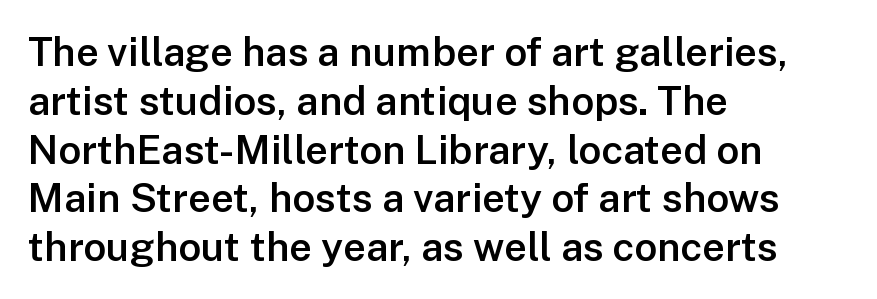
The image shows 40 px semibold sans-serif type, upright; set left-aligned, line spacing 1.22x, normal letter spacing, not underlined; low stroke contrast and a medium x-height.
